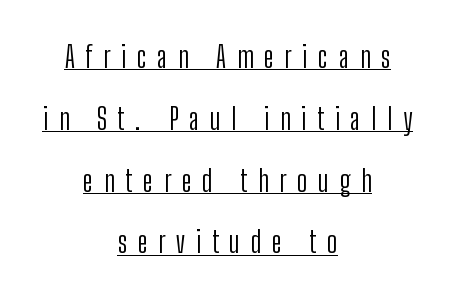
{"serif": "no", "italic": "no", "bold": "no", "weight": "light", "width": "condensed", "stroke_contrast": "low", "x_height": "medium", "monospaced": "no", "underline": "yes", "align": "center", "line_spacing": "loose", "line_spacing_ratio": 2.13, "letter_spacing": "wide", "letter_spacing_em": 0.37, "glyph_px": 29}
